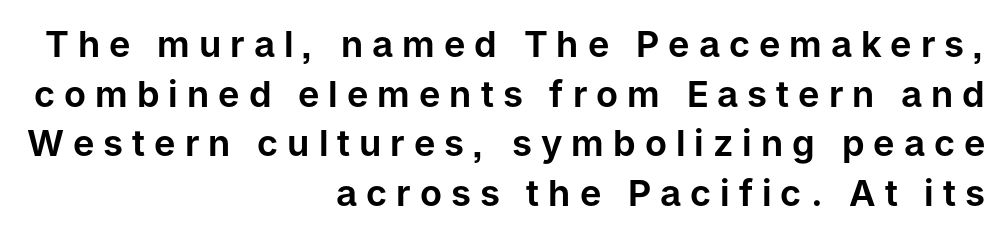
Q: Is the text italic (slanted)? A: No, it is upright.
Q: Is the typeface a serif or a sans-serif typeface? A: Sans-serif.
Q: Is the text underlined? A: No.
Q: How is the paragraph aligned? A: Right-aligned.
Q: Is the spacing between letters normal or unusually wide? A: Unusually wide.
Q: Is the spacing between lines tight, normal or loose? A: Normal.
Q: Width (condensed, normal, or wide)? A: Normal.
Q: Stroke contrast? A: Low.
Q: x-height? A: Medium.
Q: Monospaced? A: No.
